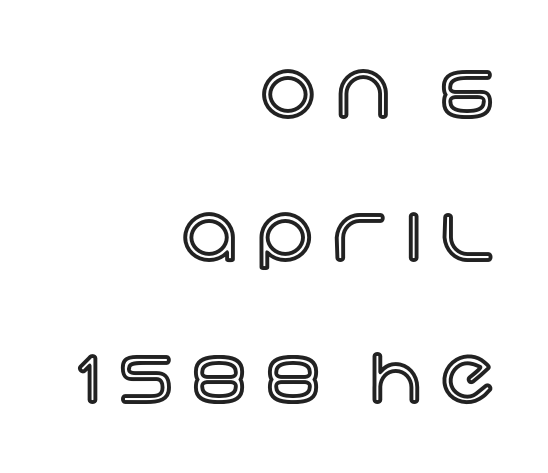
Students, note that the glyphs here are deliberately spaced far apart. Tall strokes in this sample are plumb rather than angled. Character widths vary here, with narrow letters taking less room than wide ones. Leftover space on each line is placed entirely before the opening word.
